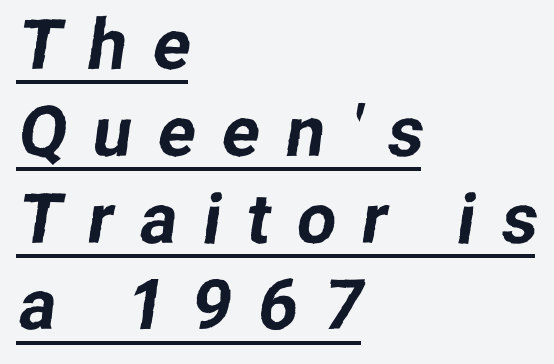
The image shows 70 px sans-serif type; set left-aligned, line spacing 1.24x, unusually wide letter spacing (+0.37 em), underlined; low stroke contrast and a medium x-height.
